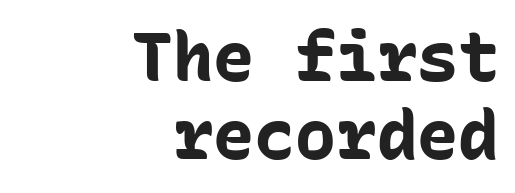
The image shows 68 px bold sans-serif type, upright, monospaced; set right-aligned, tight line spacing (1.15x), normal letter spacing, not underlined; low stroke contrast and a medium x-height.
